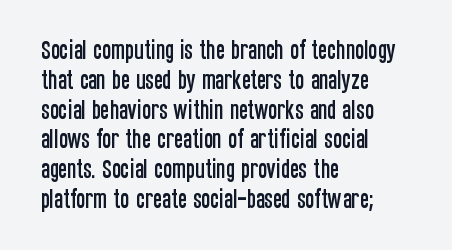
Which margin do the lines hug? The left one — the right edge is uneven. The letters stand upright; this is a roman face. Any mark beneath the type? The region is blank. The space between consecutive lines is moderate. No extra tracking has been applied to these lines.
